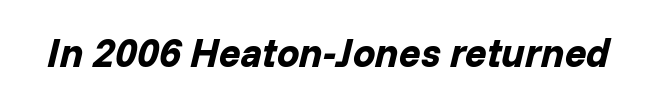
The image shows 40 px bold type, italic (leaning right); set normal letter spacing, not underlined; low stroke contrast and a medium x-height.
